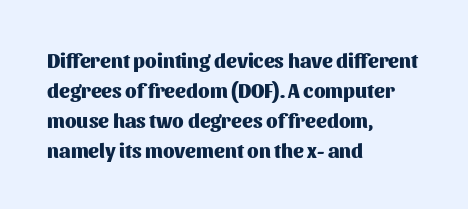
{"italic": "no", "bold": "yes", "underline": "no", "align": "left", "line_spacing": "normal", "line_spacing_ratio": 1.5, "letter_spacing": "normal", "letter_spacing_em": 0.0, "glyph_px": 20}
